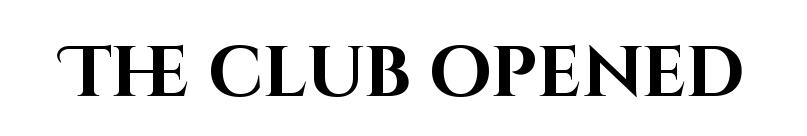
The image shows 71 px bold sans-serif type, upright; set normal letter spacing, not underlined; high stroke contrast and a large x-height.
